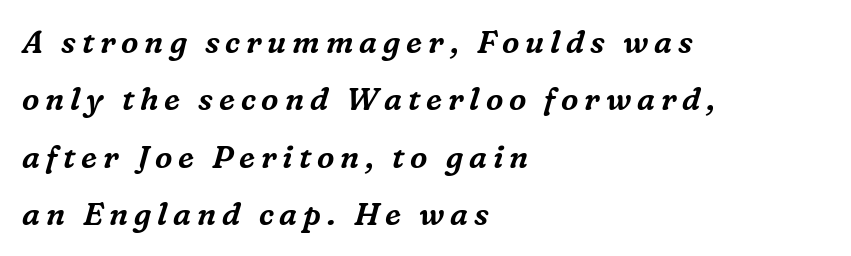
{"serif": "yes", "italic": "yes", "lean": "right", "slant_degrees": 16, "width": "normal", "stroke_contrast": "medium", "x_height": "medium", "monospaced": "no", "underline": "no", "align": "left", "line_spacing_ratio": 1.85, "glyph_px": 31}
